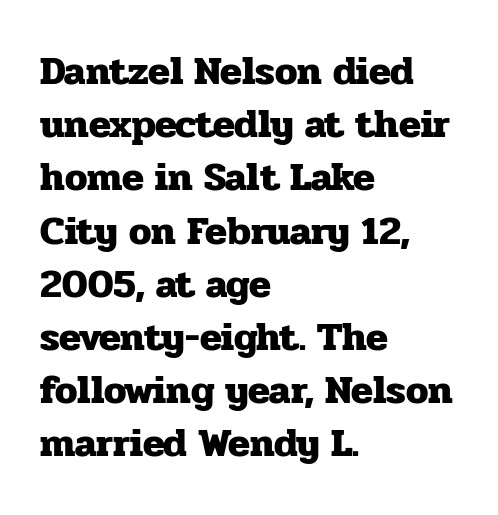
Q: Is the text bold? A: Yes.
Q: Is the text italic (slanted)? A: No, it is upright.
Q: Is the typeface a serif or a sans-serif typeface? A: Serif.
Q: Is the text underlined? A: No.
Q: How is the paragraph aligned? A: Left-aligned.
Q: Is the spacing between letters normal or unusually wide? A: Normal.
Q: Is the spacing between lines tight, normal or loose? A: Normal.
Q: Width (condensed, normal, or wide)? A: Normal.
Q: Stroke contrast? A: Low.
Q: x-height? A: Medium.
Q: Monospaced? A: No.
